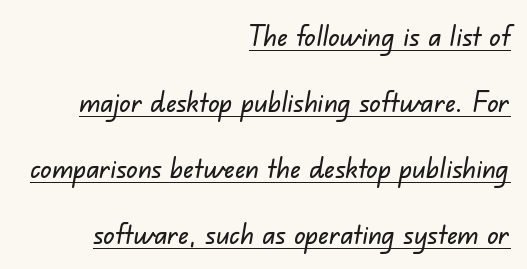
Q: Is the typeface a serif or a sans-serif typeface? A: Sans-serif.
Q: Is the text underlined? A: Yes.
Q: How is the paragraph aligned? A: Right-aligned.
Q: Is the spacing between letters normal or unusually wide? A: Normal.
Q: Is the spacing between lines tight, normal or loose? A: Loose.
Q: Width (condensed, normal, or wide)? A: Normal.
Q: Stroke contrast? A: Low.
Q: x-height? A: Small.
Q: Monospaced? A: No.
